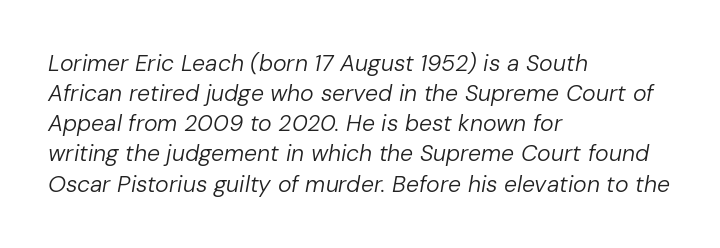
The image shows 23 px text type, italic (leaning right); set left-aligned, normal line spacing (1.31x), normal letter spacing, not underlined.
